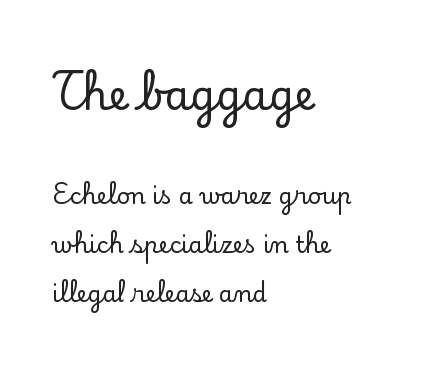
Scale decreases going downward across the two blocks. Each row of text sits above clean, open space. Compared with a centered layout, this one pins lines to the left instead. This sample uses an upright cut, with every glyph sitting square on the baseline. Do the characters align in a grid? No, the font is proportional. Yep, those are serifs on the letters.
